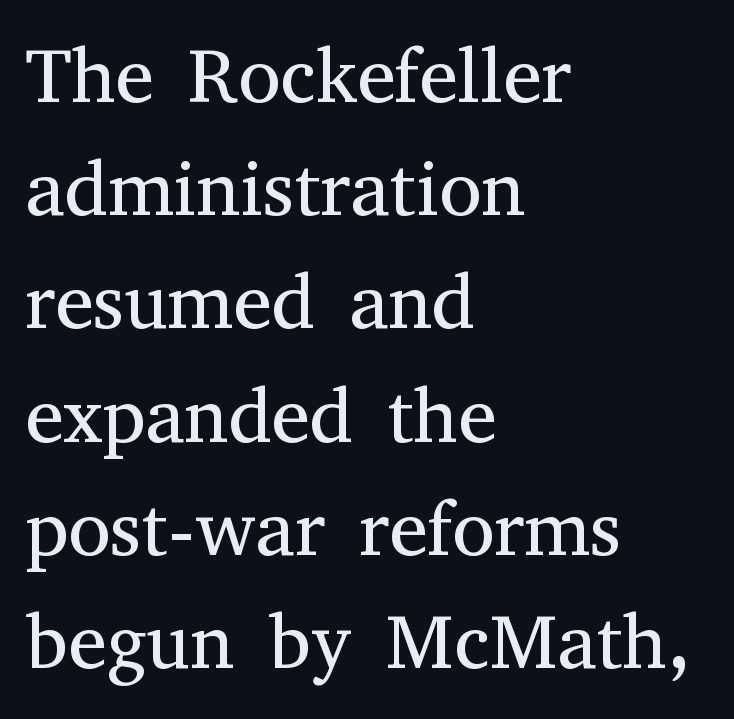
What kind of face is this? One with serifs. How would I describe the line gaps? Plain and ordinary. The typesetting does not lean heavy: it is not bold. Only glyphs here, with clear space below each row.
